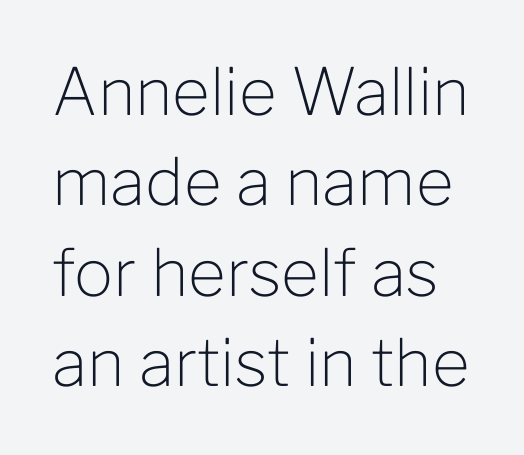
Here the glyphs are tracked normally, forming tight word shapes. Weight class: somewhere from thin through regular. Characters remain perfectly vertical along every line. Each letter keeps its own natural width here, so spacing adapts to shape.
